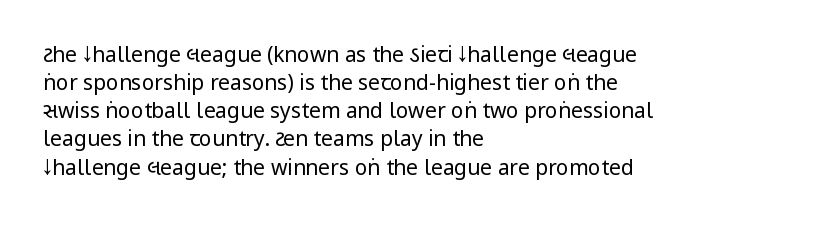
Q: Is the text bold? A: No.
Q: Is the text italic (slanted)? A: No, it is upright.
Q: Is the text underlined? A: No.
Q: How is the paragraph aligned? A: Left-aligned.
Q: Is the spacing between letters normal or unusually wide? A: Normal.
Q: Is the spacing between lines tight, normal or loose? A: Normal.
